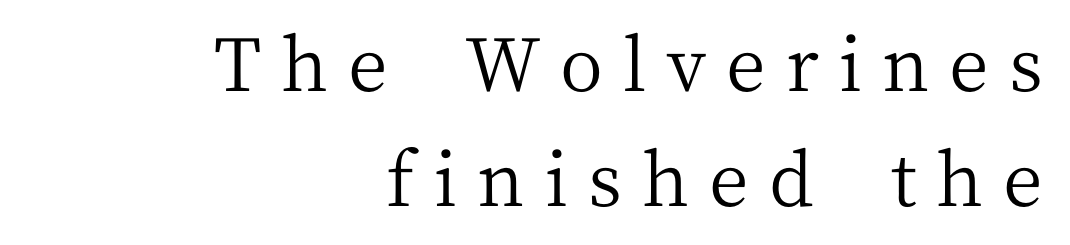
Q: Is the text bold? A: No.
Q: Is the text italic (slanted)? A: No, it is upright.
Q: Is the typeface a serif or a sans-serif typeface? A: Serif.
Q: Is the text underlined? A: No.
Q: How is the paragraph aligned? A: Right-aligned.
Q: Is the spacing between letters normal or unusually wide? A: Unusually wide.
Q: Is the spacing between lines tight, normal or loose? A: Normal.
Q: Width (condensed, normal, or wide)? A: Normal.
Q: Stroke contrast? A: Medium.
Q: x-height? A: Medium.
Q: Monospaced? A: No.
